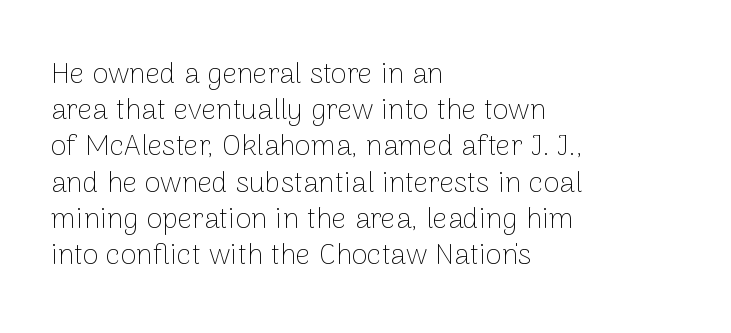
Q: Is the text bold? A: No.
Q: Is the text italic (slanted)? A: No, it is upright.
Q: Is the typeface a serif or a sans-serif typeface? A: Sans-serif.
Q: Is the text underlined? A: No.
Q: How is the paragraph aligned? A: Left-aligned.
Q: Is the spacing between letters normal or unusually wide? A: Normal.
Q: Is the spacing between lines tight, normal or loose? A: Normal.
Q: Width (condensed, normal, or wide)? A: Normal.
Q: Stroke contrast? A: Low.
Q: x-height? A: Medium.
Q: Monospaced? A: No.
